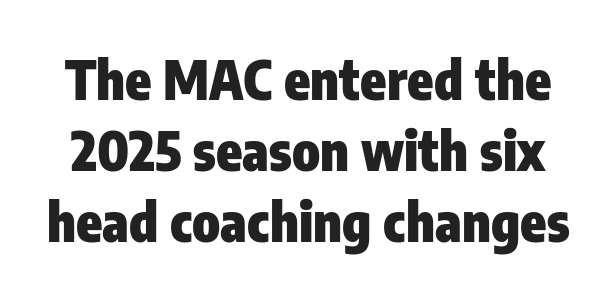
Descenders are the only things crossing below the line. Is this a fixed-width face? No — the glyphs have proportional, varying widths. Heavy-handed strokes throughout: this text is bold. If you measured baseline to baseline, you'd find a middling distance. Italic: no, the glyphs are upright roman.
